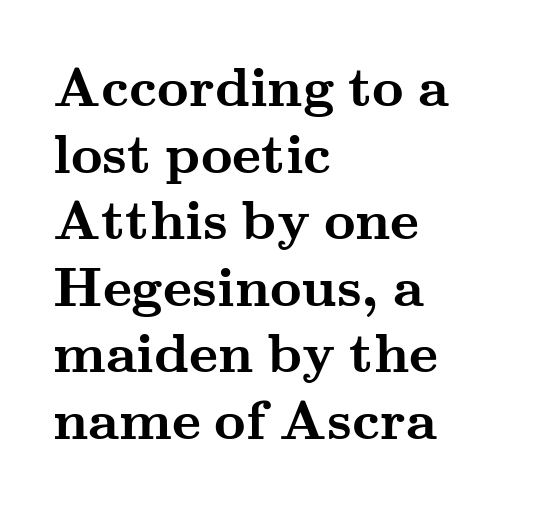
{"serif": "yes", "italic": "no", "bold": "yes", "weight": "semibold", "width": "wide", "stroke_contrast": "medium", "x_height": "small", "monospaced": "no", "underline": "no", "align": "left", "line_spacing_ratio": 1.21, "letter_spacing": "normal", "letter_spacing_em": 0.0, "glyph_px": 55}
